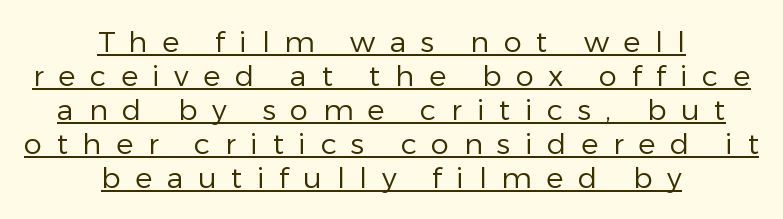
{"serif": "no", "italic": "no", "bold": "no", "weight": "regular", "width": "normal", "stroke_contrast": "low", "x_height": "medium", "monospaced": "no", "underline": "yes", "align": "center", "line_spacing_ratio": 1.17, "letter_spacing": "wide", "letter_spacing_em": 0.5, "glyph_px": 29}
